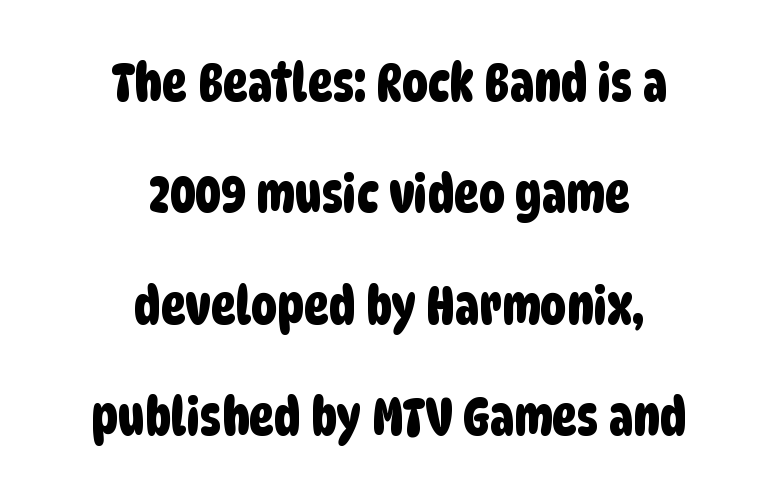
The image shows 52 px condensed sans-serif type; set centered, loose line spacing (2.14x), normal letter spacing, not underlined; low stroke contrast and a large x-height.
